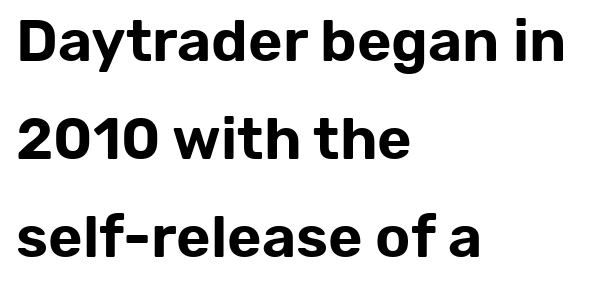
The face used here is a sans, in the tradition of grotesques and geometrics. Compared with typical paragraphs, the rows here are spaced about the same. Looks like regular typesetting: each glyph gets only the width it needs. In terms of posture, this sample is upright. Standard letterfit; no display-style spreading of the glyphs. The strip under each line holds only bare page.
